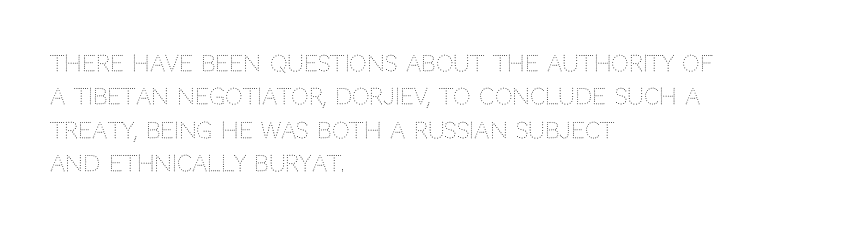
The image shows 22 px text type, upright; set left-aligned, normal line spacing (1.52x), normal letter spacing, not underlined.
